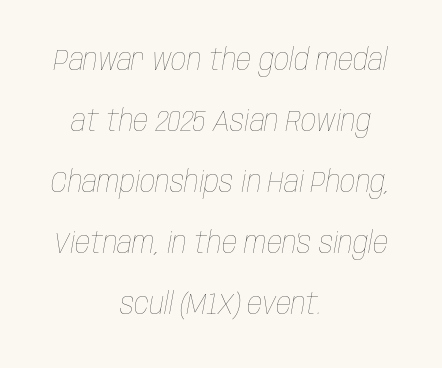
{"italic": "yes", "lean": "right", "slant_degrees": 10, "bold": "no", "weight": "thin", "width": "condensed", "stroke_contrast": "low", "x_height": "large", "monospaced": "no", "underline": "no", "align": "center", "line_spacing": "loose", "line_spacing_ratio": 2.03, "letter_spacing": "normal", "letter_spacing_em": 0.0, "glyph_px": 30}
